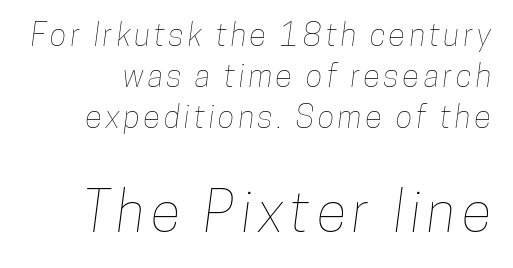
The face used here is proportionally spaced, like ordinary book or web type. Clear beneath every line of the passage. This block has exactly the height ordinary leading produces. Of the two passages, the one underneath uses the larger point size.
